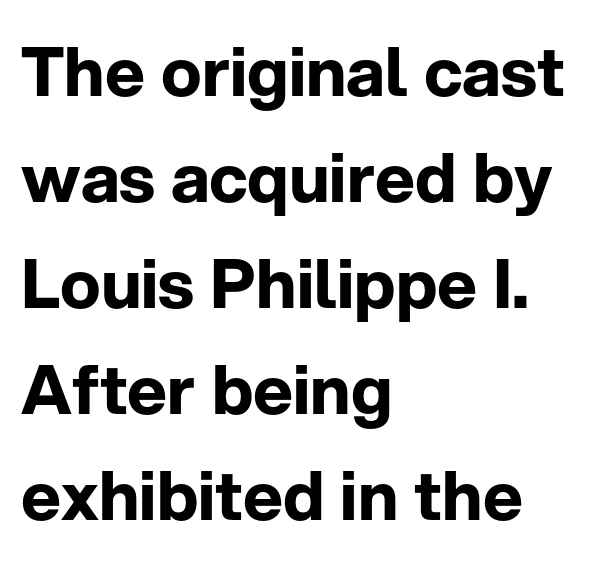
Q: Is the text bold? A: Yes.
Q: Is the text italic (slanted)? A: No, it is upright.
Q: Is the typeface a serif or a sans-serif typeface? A: Sans-serif.
Q: Is the text underlined? A: No.
Q: How is the paragraph aligned? A: Left-aligned.
Q: Is the spacing between letters normal or unusually wide? A: Normal.
Q: Is the spacing between lines tight, normal or loose? A: Normal.
Q: Width (condensed, normal, or wide)? A: Normal.
Q: Stroke contrast? A: Low.
Q: x-height? A: Medium.
Q: Monospaced? A: No.
